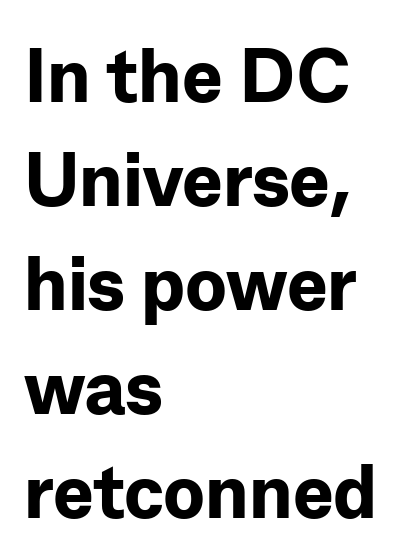
The image shows 76 px bold sans-serif type, upright; set left-aligned, normal line spacing (1.37x), normal letter spacing, not underlined; low stroke contrast and a medium x-height.
